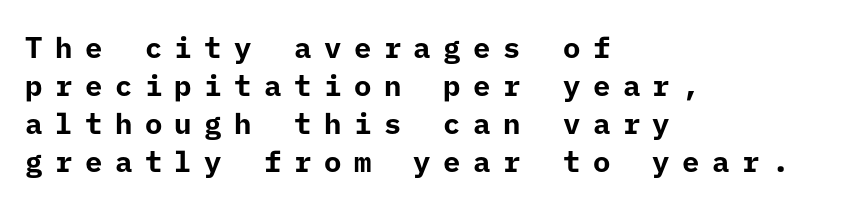
Q: Is the text bold? A: Yes.
Q: Is the text italic (slanted)? A: No, it is upright.
Q: Is the typeface a serif or a sans-serif typeface? A: Sans-serif.
Q: Is the text underlined? A: No.
Q: How is the paragraph aligned? A: Left-aligned.
Q: Is the spacing between letters normal or unusually wide? A: Unusually wide.
Q: Is the spacing between lines tight, normal or loose? A: Normal.
Q: Width (condensed, normal, or wide)? A: Normal.
Q: Stroke contrast? A: Low.
Q: x-height? A: Medium.
